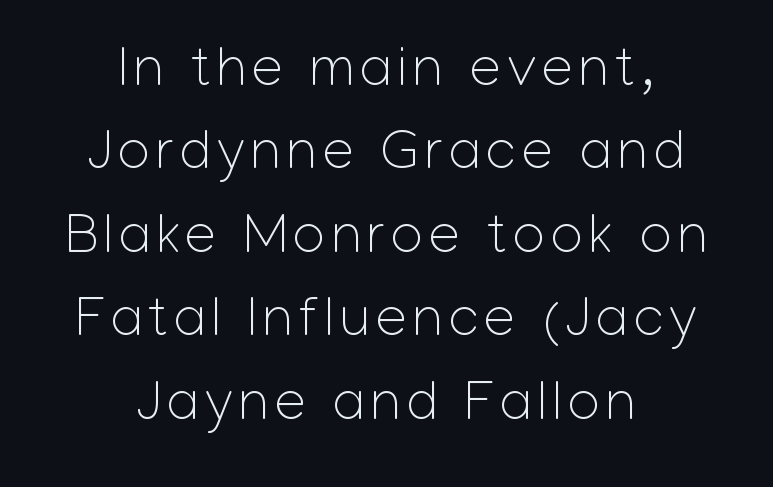
The face looks like a standard text weight, possibly lighter. How would I describe the line gaps? Plain and ordinary. Nothing sits at the stroke ends, so this counts as sans-serif. Do the characters align in a grid? No, the font is proportional. The words here are not underlined. If you folded the block vertically in half, each line would mirror itself in length.
